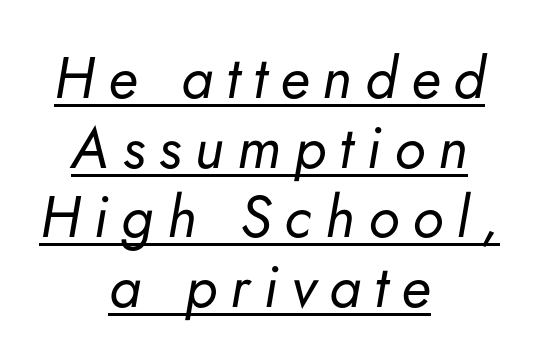
The image shows 58 px regular-weight type, italic (leaning right); set centered, line spacing 1.2x, unusually wide letter spacing (+0.23 em), underlined; low stroke contrast and a small x-height.
